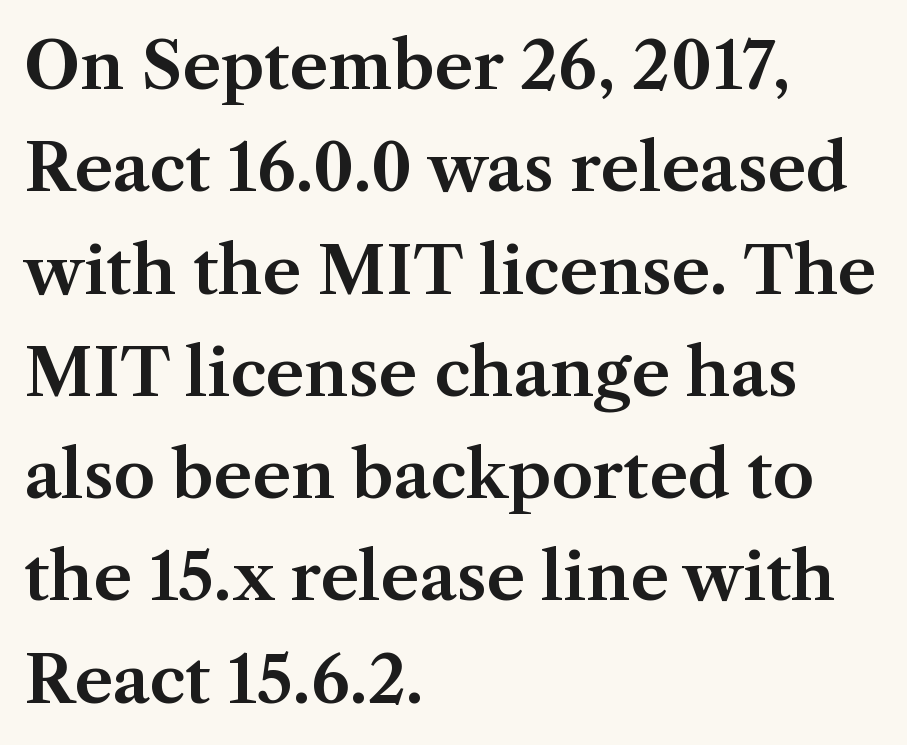
Q: Is the text italic (slanted)? A: No, it is upright.
Q: Is the typeface a serif or a sans-serif typeface? A: Serif.
Q: Is the text underlined? A: No.
Q: How is the paragraph aligned? A: Left-aligned.
Q: Is the spacing between letters normal or unusually wide? A: Normal.
Q: Is the spacing between lines tight, normal or loose? A: Normal.
Q: Width (condensed, normal, or wide)? A: Normal.
Q: Stroke contrast? A: Medium.
Q: x-height? A: Medium.
Q: Monospaced? A: No.
